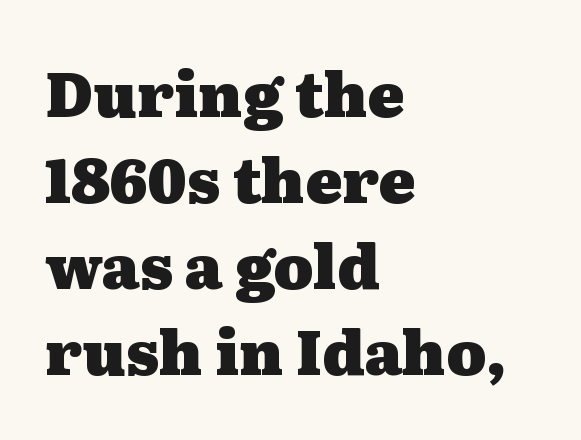
Q: Is the text bold? A: Yes.
Q: Is the text italic (slanted)? A: No, it is upright.
Q: Is the typeface a serif or a sans-serif typeface? A: Serif.
Q: Is the text underlined? A: No.
Q: How is the paragraph aligned? A: Left-aligned.
Q: Is the spacing between letters normal or unusually wide? A: Normal.
Q: Is the spacing between lines tight, normal or loose? A: Normal.
Q: Width (condensed, normal, or wide)? A: Wide.
Q: Stroke contrast? A: Medium.
Q: x-height? A: Medium.
Q: Monospaced? A: No.
